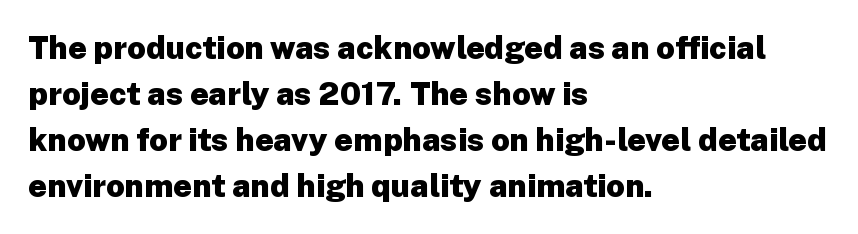
{"serif": "no", "italic": "no", "bold": "yes", "weight": "heavy", "width": "normal", "stroke_contrast": "low", "x_height": "medium", "monospaced": "no", "underline": "no", "align": "left", "line_spacing": "normal", "line_spacing_ratio": 1.44, "letter_spacing": "normal", "letter_spacing_em": 0.0, "glyph_px": 32}
